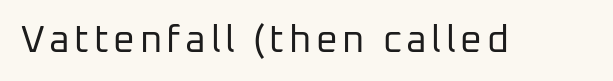
Anything drawn beneath the words? Only blank space. Stroke thickness stays within the range of a standard reading face or lighter. Does the type have serifs? No, each stem ends abruptly. Each letter keeps its own natural width here, so spacing adapts to shape. The letters stand upright; this is a roman face.
